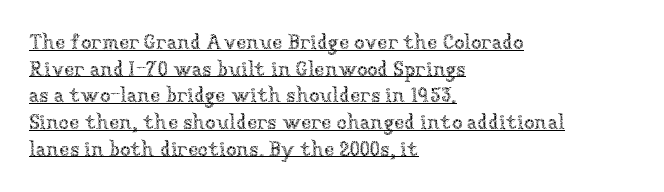
{"italic": "no", "bold": "no", "underline": "yes", "align": "left", "line_spacing": "normal", "line_spacing_ratio": 1.27, "letter_spacing": "normal", "letter_spacing_em": 0.0, "glyph_px": 21}
